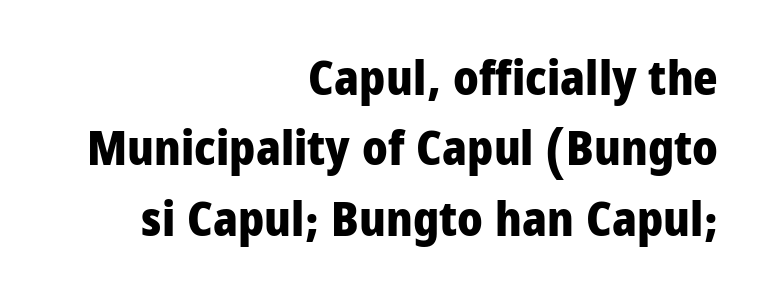
The face used here is rendered with its standard letterfit. Horizontal bands of white between lines are of average thickness. No feet cap the strokes, marking this as sans-serif type. Any mark beneath the type? The region is blank. Rendered with straight, roman letterforms.
